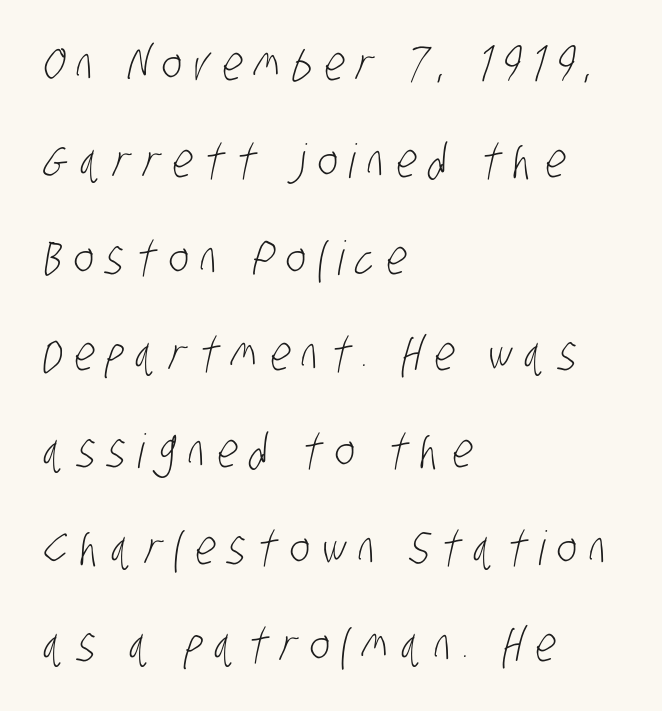
The image shows 47 px light, condensed sans-serif type; set left-aligned, loose line spacing (2.06x), unusually wide letter spacing (+0.26 em), not underlined; low stroke contrast and a large x-height.
